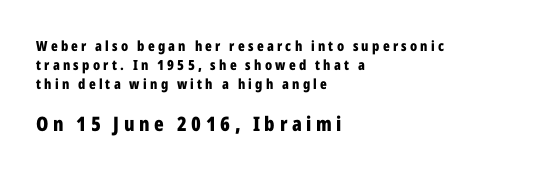
{"italic": "no", "bold": "yes", "underline": "no", "align": "left", "line_spacing": "normal", "line_spacing_ratio": 1.35, "letter_spacing": "wide", "letter_spacing_em": 0.23, "larger_block": "second", "size_ratio": 1.43, "glyph_px": 20}
